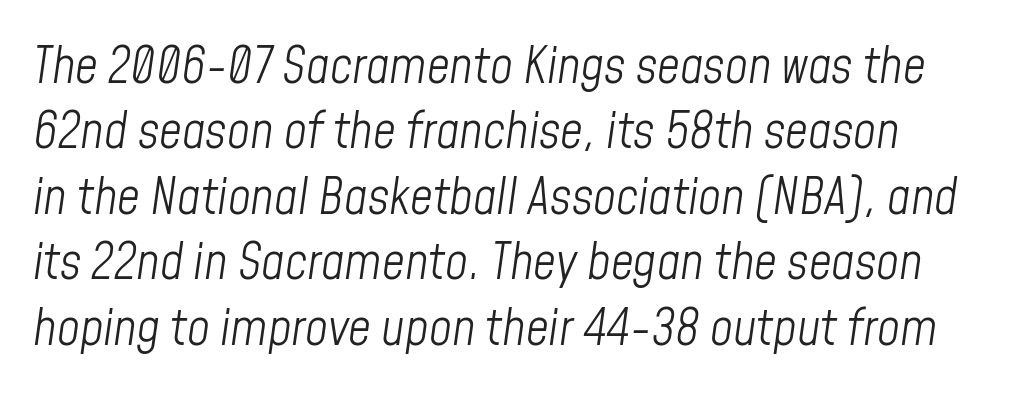
The characters are drawn with everyday or finer stroke widths. If you measured baseline to baseline, you'd find a middling distance. Observe the ordinary spacing: letters are neighbours, not strangers. Character widths vary here, with narrow letters taking less room than wide ones. Where is the straight margin? On the left.
